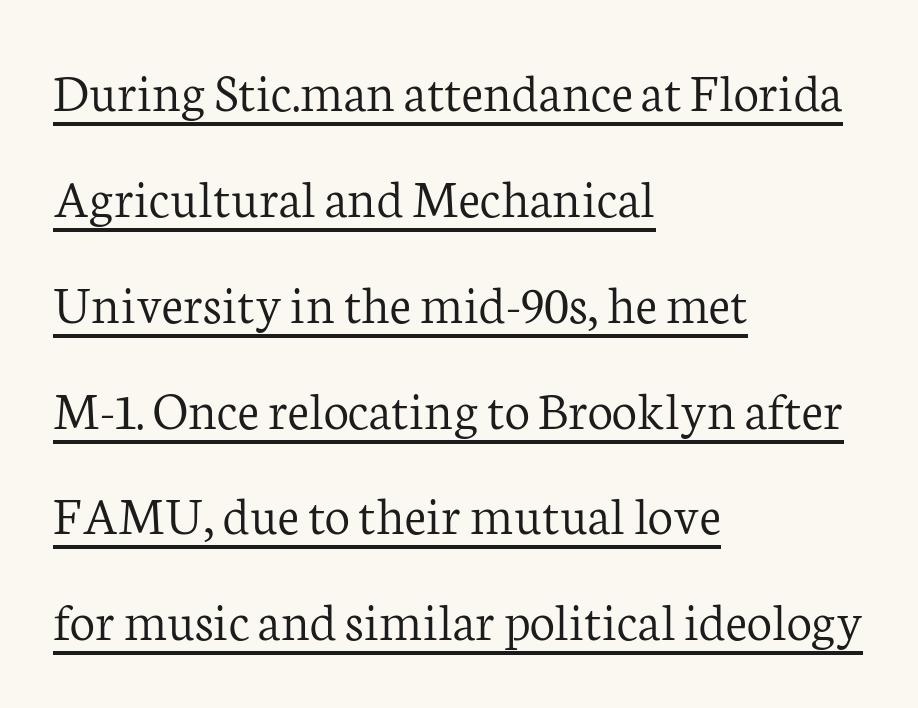
Q: Is the text bold? A: No.
Q: Is the text italic (slanted)? A: No, it is upright.
Q: Is the typeface a serif or a sans-serif typeface? A: Serif.
Q: Is the text underlined? A: Yes.
Q: How is the paragraph aligned? A: Left-aligned.
Q: Is the spacing between letters normal or unusually wide? A: Normal.
Q: Width (condensed, normal, or wide)? A: Normal.
Q: Stroke contrast? A: Low.
Q: x-height? A: Medium.
Q: Monospaced? A: No.
